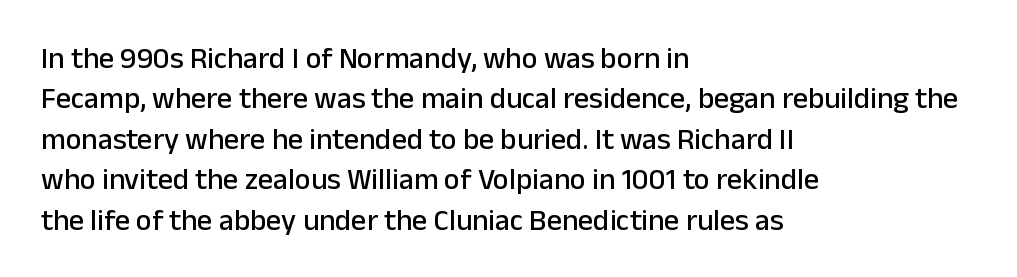
{"serif": "no", "italic": "no", "width": "normal", "stroke_contrast": "low", "x_height": "medium", "monospaced": "no", "underline": "no", "align": "left", "line_spacing": "normal", "line_spacing_ratio": 1.35, "letter_spacing": "normal", "letter_spacing_em": 0.0, "glyph_px": 30}
